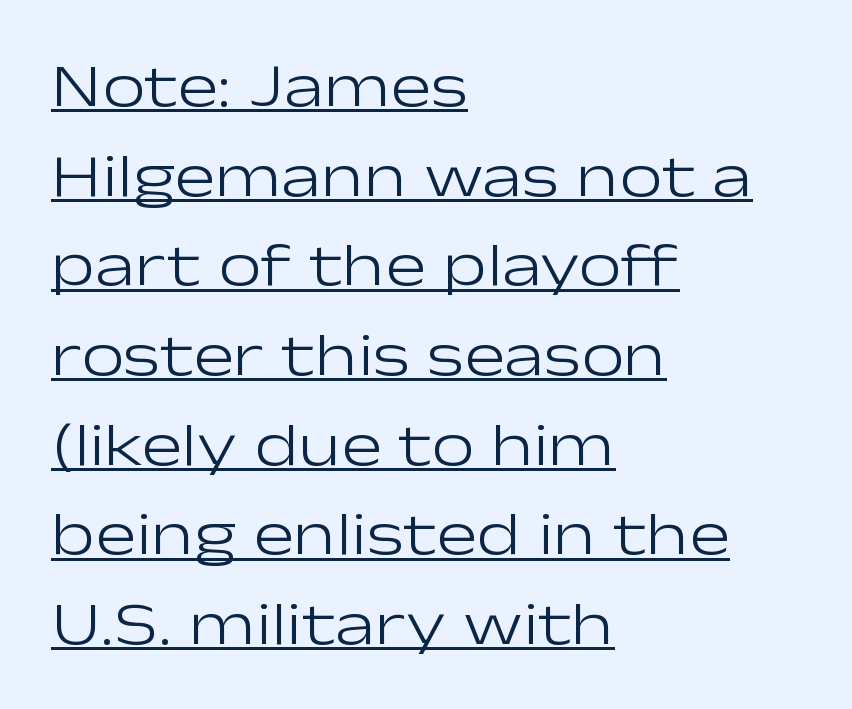
The image shows 61 px light, wide sans-serif type, upright; set left-aligned, normal line spacing (1.47x), normal letter spacing, underlined; low stroke contrast and a medium x-height.
